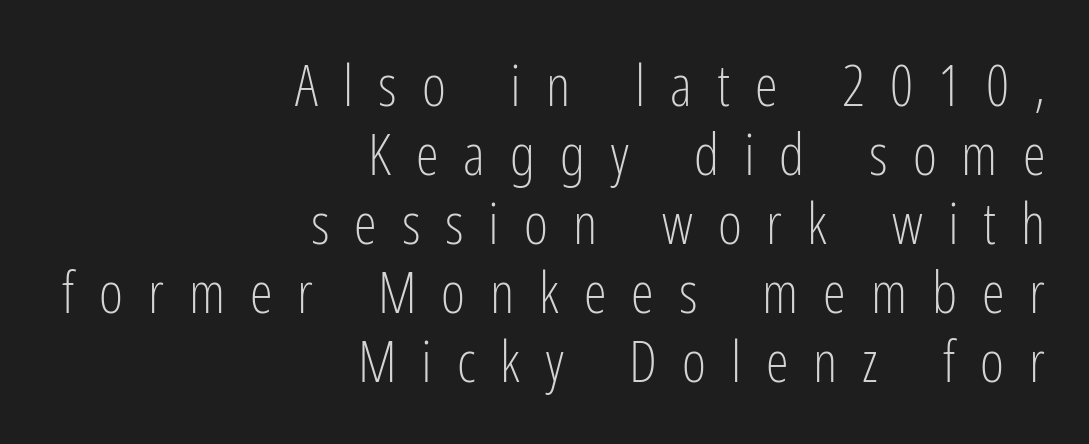
{"serif": "no", "italic": "no", "bold": "no", "weight": "light", "width": "condensed", "stroke_contrast": "low", "x_height": "medium", "monospaced": "no", "underline": "no", "align": "right", "line_spacing_ratio": 1.19, "letter_spacing": "wide", "letter_spacing_em": 0.43, "glyph_px": 58}
